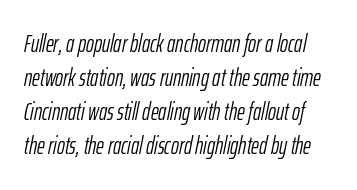
Q: Is the text bold? A: No.
Q: Is the text italic (slanted)? A: Yes, it leans right by about 12 degrees.
Q: Is the text underlined? A: No.
Q: Is the spacing between letters normal or unusually wide? A: Normal.
Q: Is the spacing between lines tight, normal or loose? A: Normal.
